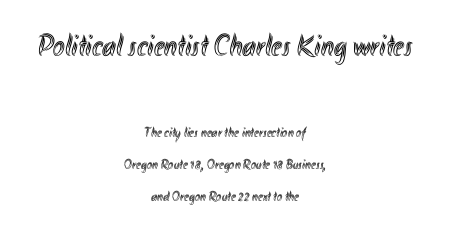
The image shows 31 px condensed type; set centered, loose line spacing (2.28x), normal letter spacing, not underlined; the first (top) block is 2.21x larger; a small x-height.
